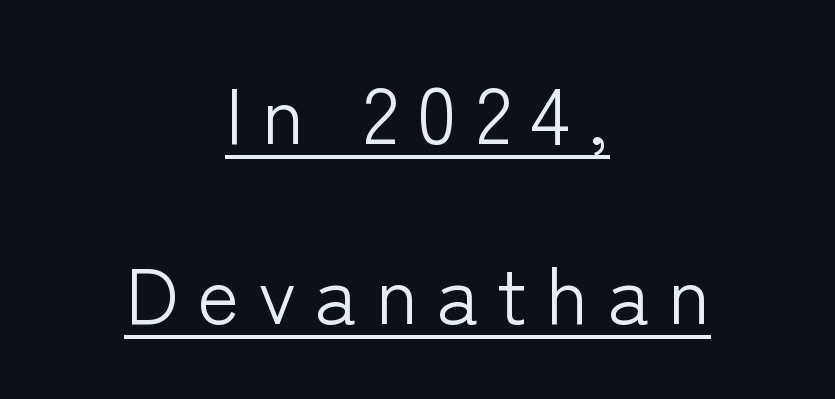
The image shows 80 px light sans-serif type, upright; set centered, loose line spacing (2.25x), unusually wide letter spacing (+0.23 em), underlined; low stroke contrast and a medium x-height.
